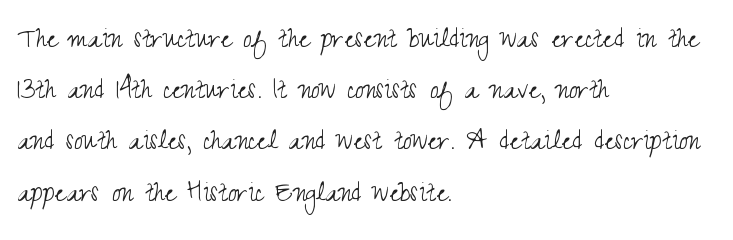
Q: Is the text bold? A: No.
Q: Is the text italic (slanted)? A: No, it is upright.
Q: Is the typeface a serif or a sans-serif typeface? A: Sans-serif.
Q: Is the text underlined? A: No.
Q: How is the paragraph aligned? A: Left-aligned.
Q: Is the spacing between letters normal or unusually wide? A: Normal.
Q: Is the spacing between lines tight, normal or loose? A: Normal.
Q: Width (condensed, normal, or wide)? A: Condensed.
Q: Stroke contrast? A: Medium.
Q: x-height? A: Small.
Q: Monospaced? A: No.
